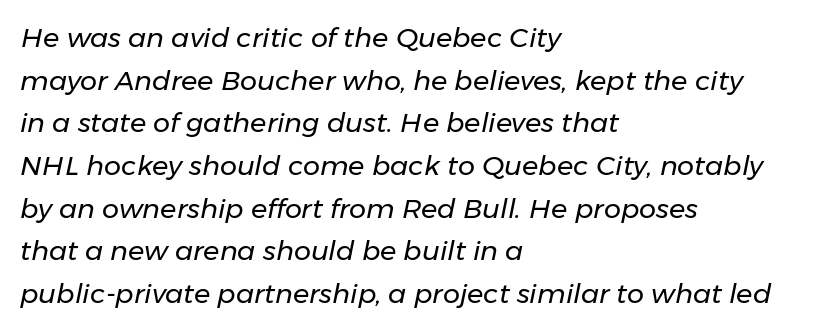
Q: Is the text bold? A: No.
Q: Is the text italic (slanted)? A: Yes, it leans right by about 11 degrees.
Q: Is the text underlined? A: No.
Q: How is the paragraph aligned? A: Left-aligned.
Q: Is the spacing between letters normal or unusually wide? A: Normal.
Q: Is the spacing between lines tight, normal or loose? A: Normal.
